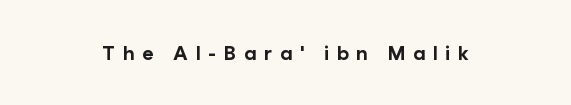
Q: Is the text bold? A: Yes.
Q: Is the text italic (slanted)? A: No, it is upright.
Q: Is the text underlined? A: No.
Q: How is the paragraph aligned? A: Centered.
Q: Is the spacing between letters normal or unusually wide? A: Unusually wide.
